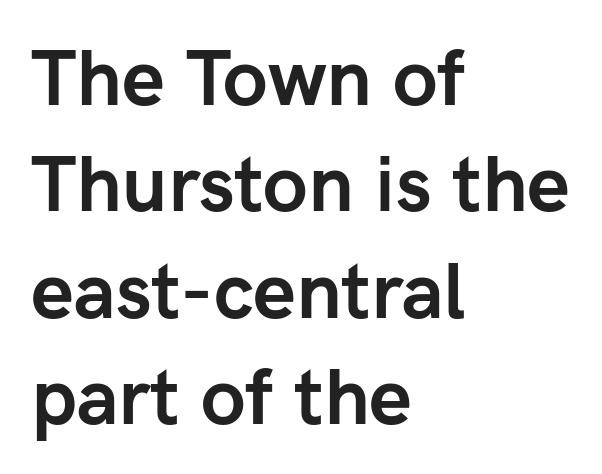
The typeface chosen for these lines omits serifs. Check the space under the baseline: it is left empty. Is there much room between lines? A standard amount, neither cramped nor airy. Words appear dense and cohesive because spacing is normal. Do the characters align in a grid? No, the font is proportional.
